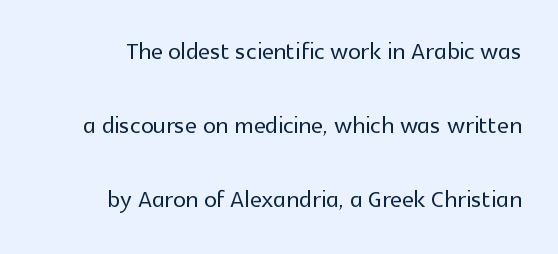
{"serif": "no", "italic": "no", "width": "normal", "x_height": "medium", "monospaced": "no", "underline": "no", "line_spacing": "loose", "line_spacing_ratio": 2.32, "letter_spacing": "normal", "letter_spacing_em": 0.0, "glyph_px": 32}
